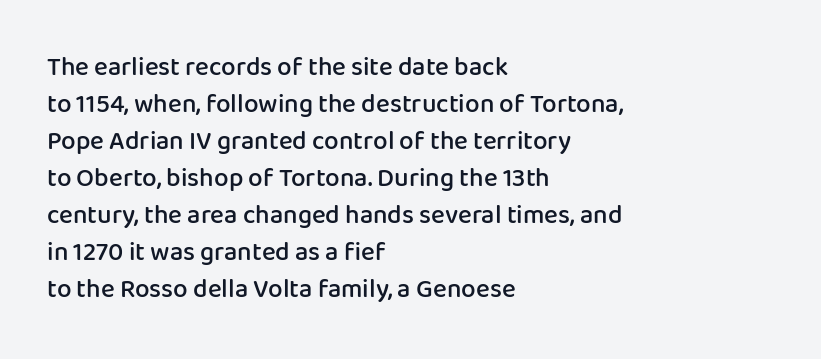
Successive baselines arrive at the customary interval. What weight is shown? A semibold, between regular and bold. The baseline area is clear. Compared with typical body copy, the letter spacing here is the same. When letters stand straight like this, we call the style roman or upright.
